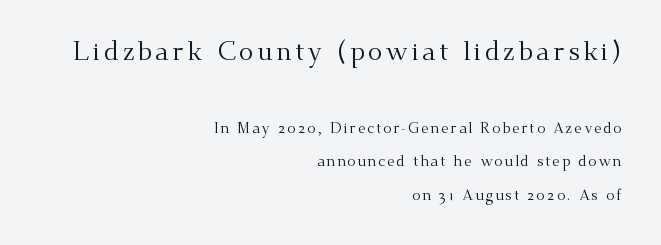
{"italic": "no", "bold": "no", "underline": "no", "align": "right", "line_spacing": "loose", "line_spacing_ratio": 2.23, "larger_block": "first", "size_ratio": 1.8, "glyph_px": 27}
